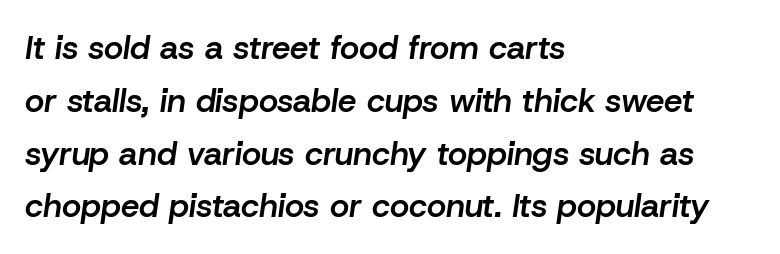
The image shows 33 px semibold type, italic (leaning right); set left-aligned, normal line spacing (1.6x), normal letter spacing, not underlined; low stroke contrast and a medium x-height.
